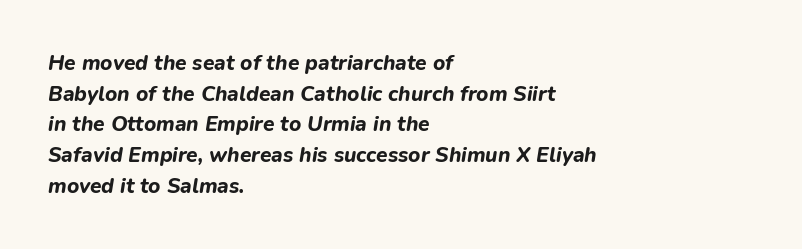
Q: Is the text bold? A: Yes.
Q: Is the text italic (slanted)? A: Yes, it leans right by about 9 degrees.
Q: Is the text underlined? A: No.
Q: How is the paragraph aligned? A: Left-aligned.
Q: Is the spacing between letters normal or unusually wide? A: Normal.
Q: Is the spacing between lines tight, normal or loose? A: Normal.
